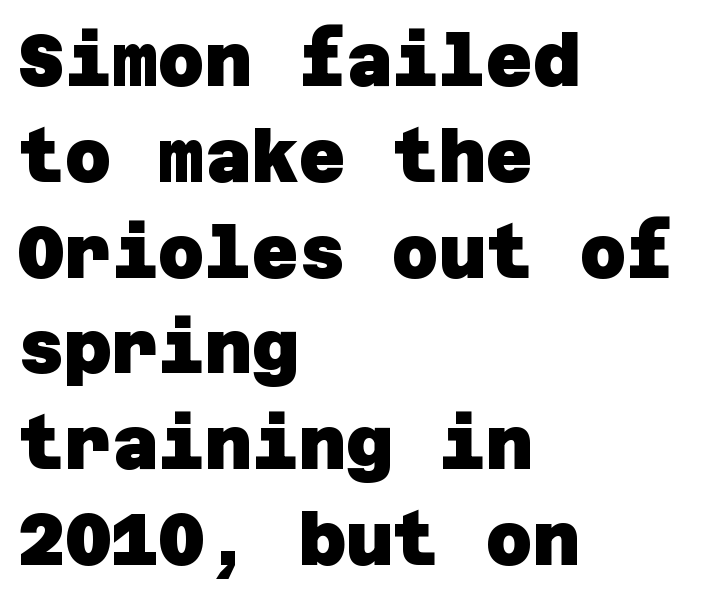
Q: Is the text bold? A: Yes.
Q: Is the typeface a serif or a sans-serif typeface? A: Sans-serif.
Q: Is the text underlined? A: No.
Q: How is the paragraph aligned? A: Left-aligned.
Q: Is the spacing between letters normal or unusually wide? A: Normal.
Q: Is the spacing between lines tight, normal or loose? A: Normal.
Q: Width (condensed, normal, or wide)? A: Normal.
Q: Stroke contrast? A: Low.
Q: x-height? A: Large.
